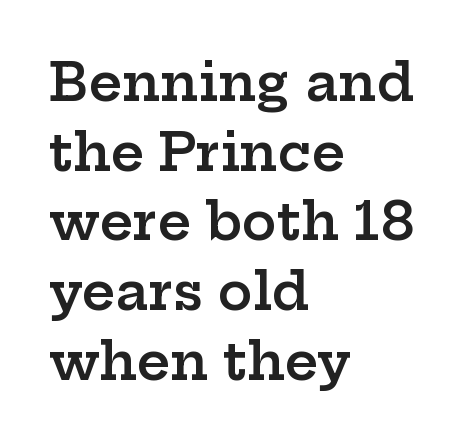
Q: Is the text bold? A: Semi-bold.
Q: Is the text italic (slanted)? A: No, it is upright.
Q: Is the typeface a serif or a sans-serif typeface? A: Serif.
Q: Is the text underlined? A: No.
Q: How is the paragraph aligned? A: Left-aligned.
Q: Is the spacing between letters normal or unusually wide? A: Normal.
Q: Is the spacing between lines tight, normal or loose? A: Normal.
Q: Width (condensed, normal, or wide)? A: Wide.
Q: Stroke contrast? A: Low.
Q: x-height? A: Medium.
Q: Monospaced? A: No.
